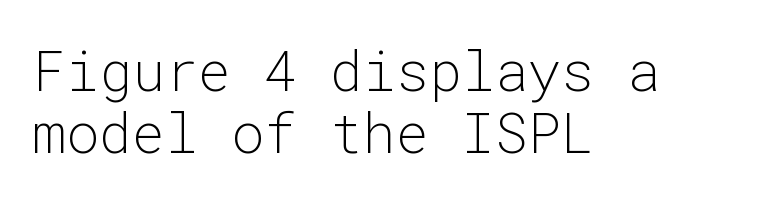
The image shows 55 px light sans-serif type, upright, monospaced; set left-aligned, tight line spacing (1.12x), normal letter spacing, not underlined; low stroke contrast and a medium x-height.
